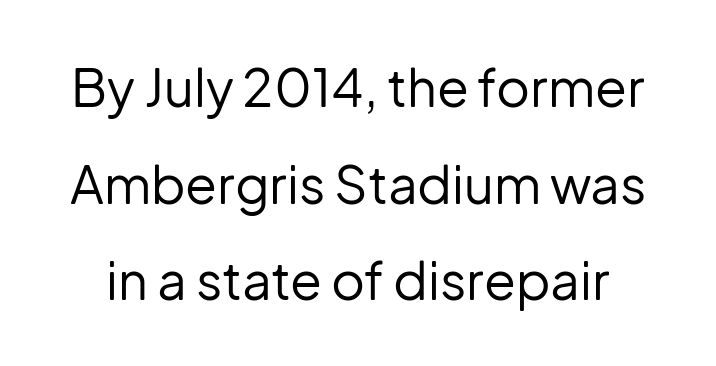
Q: Is the text bold? A: No.
Q: Is the text italic (slanted)? A: No, it is upright.
Q: Is the typeface a serif or a sans-serif typeface? A: Sans-serif.
Q: Is the text underlined? A: No.
Q: Is the spacing between letters normal or unusually wide? A: Normal.
Q: Width (condensed, normal, or wide)? A: Normal.
Q: Stroke contrast? A: Low.
Q: x-height? A: Medium.
Q: Monospaced? A: No.
